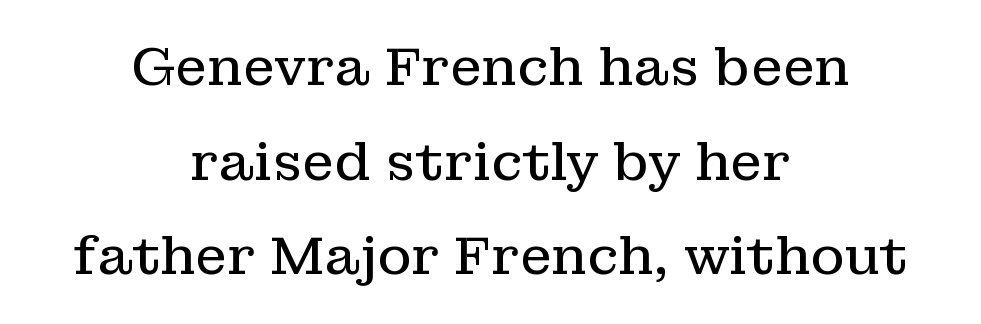
{"serif": "yes", "italic": "no", "bold": "no", "weight": "regular", "width": "normal", "stroke_contrast": "low", "x_height": "medium", "monospaced": "no", "underline": "no", "align": "center", "line_spacing_ratio": 1.82, "letter_spacing": "normal", "letter_spacing_em": 0.0, "glyph_px": 52}
